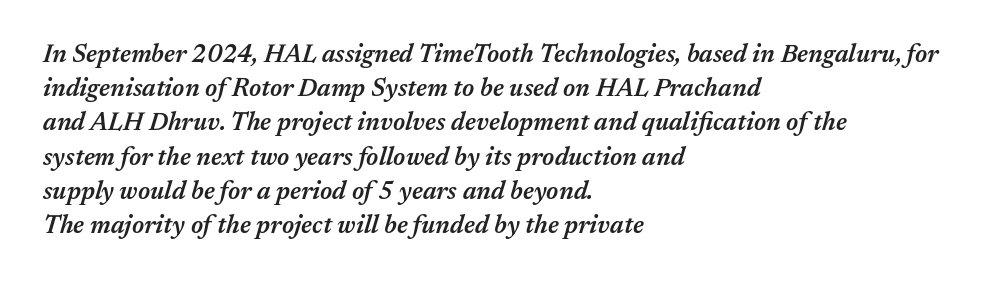
The image shows 25 px text type, italic (leaning right); set left-aligned, normal line spacing (1.37x), normal letter spacing, not underlined.
